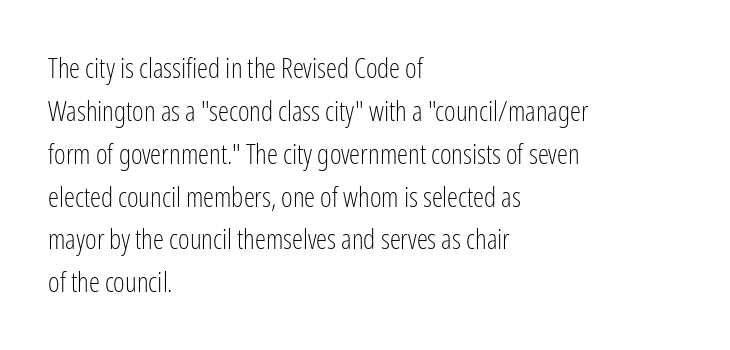
Q: Is the text bold? A: No.
Q: Is the text italic (slanted)? A: No, it is upright.
Q: Is the typeface a serif or a sans-serif typeface? A: Sans-serif.
Q: Is the text underlined? A: No.
Q: How is the paragraph aligned? A: Left-aligned.
Q: Is the spacing between letters normal or unusually wide? A: Normal.
Q: Is the spacing between lines tight, normal or loose? A: Normal.
Q: Width (condensed, normal, or wide)? A: Condensed.
Q: Stroke contrast? A: Low.
Q: x-height? A: Medium.
Q: Monospaced? A: No.
